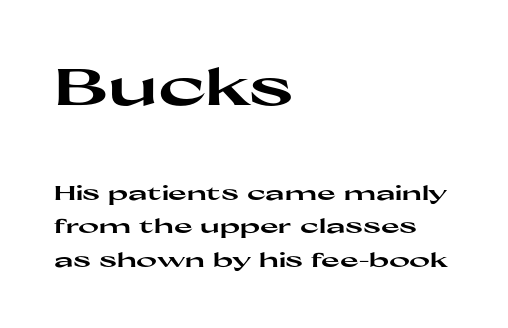
{"serif": "no", "italic": "no", "bold": "yes", "weight": "heavy", "width": "wide", "stroke_contrast": "high", "x_height": "medium", "monospaced": "no", "underline": "no", "align": "left", "line_spacing": "normal", "line_spacing_ratio": 1.67, "letter_spacing": "normal", "letter_spacing_em": 0.0, "larger_block": "first", "size_ratio": 2.55, "glyph_px": 51}
